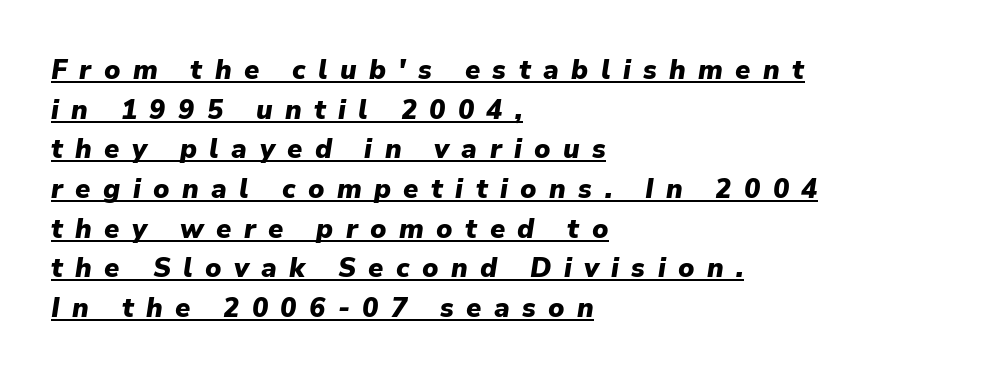
The image shows 27 px bold type, italic (leaning right); set left-aligned, normal line spacing (1.47x), unusually wide letter spacing (+0.46 em), underlined.
